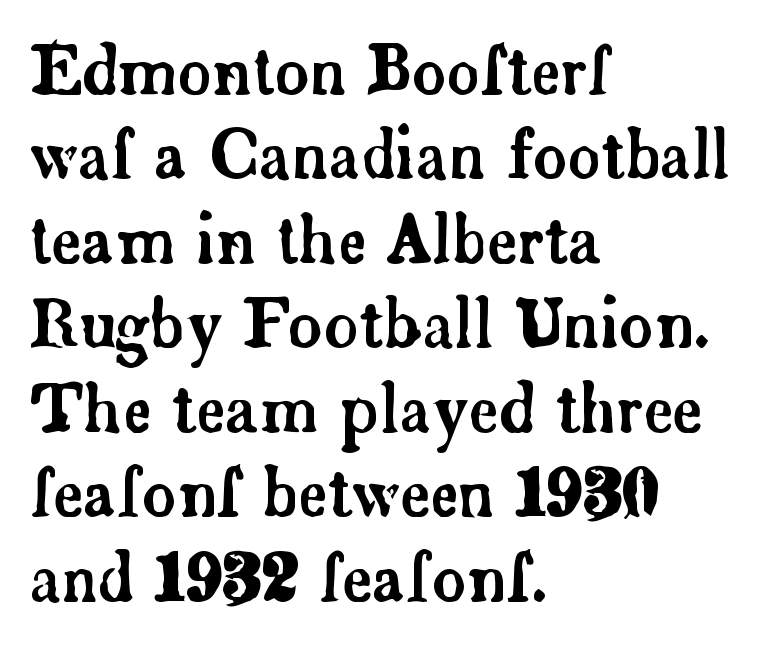
Q: Is the text italic (slanted)? A: No, it is upright.
Q: Is the typeface a serif or a sans-serif typeface? A: Serif.
Q: Is the text underlined? A: No.
Q: How is the paragraph aligned? A: Left-aligned.
Q: Is the spacing between letters normal or unusually wide? A: Normal.
Q: Is the spacing between lines tight, normal or loose? A: Normal.
Q: Width (condensed, normal, or wide)? A: Normal.
Q: Stroke contrast? A: Low.
Q: x-height? A: Small.
Q: Monospaced? A: No.
